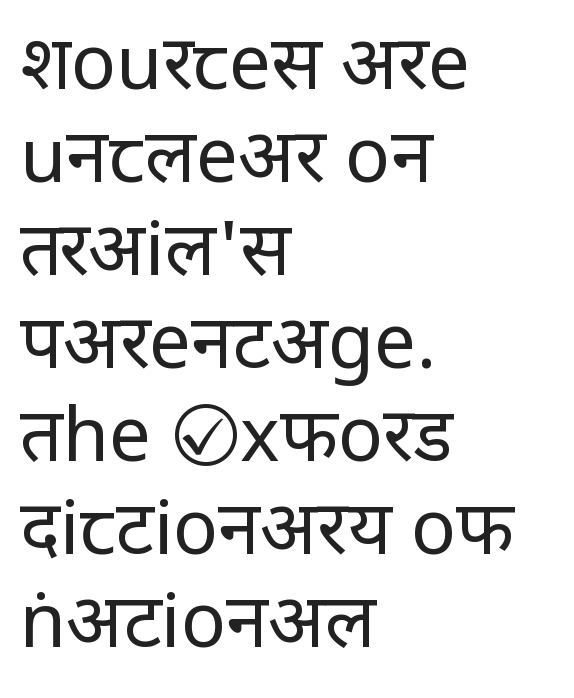
The setting favours the left margin, as ordinary paragraphs usually do. Between one letter and the next there's only the usual sliver of space. No extra ink here — the face is not bold. The area under the type is left untouched. Character widths vary here, with narrow letters taking less room than wide ones.
